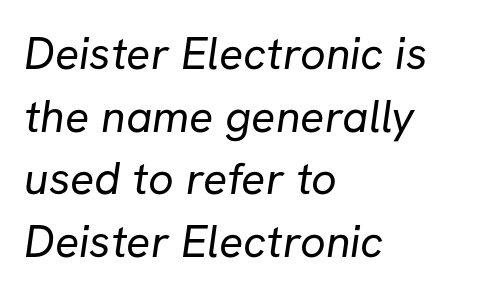
{"serif": "no", "bold": "no", "weight": "regular", "width": "normal", "stroke_contrast": "low", "x_height": "medium", "monospaced": "no", "underline": "no", "align": "left", "line_spacing": "normal", "line_spacing_ratio": 1.39, "letter_spacing": "normal", "letter_spacing_em": 0.0, "glyph_px": 45}
